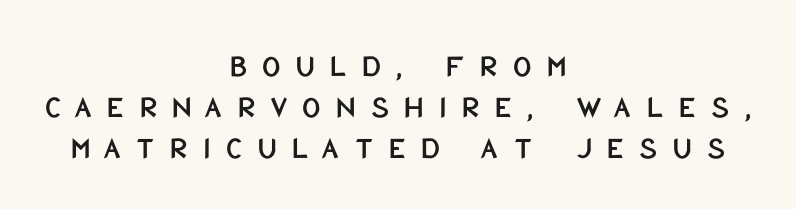
The face used here is a sans, in the tradition of grotesques and geometrics. The specimen omits any rule beneath the text block's lines. The text block is weighted toward neither margin, spreading evenly from the middle. Quick note: interline space is typical. The type sits square on the baseline with zero lean. This sample has the flowing, uneven cadence of proportional lettering.
